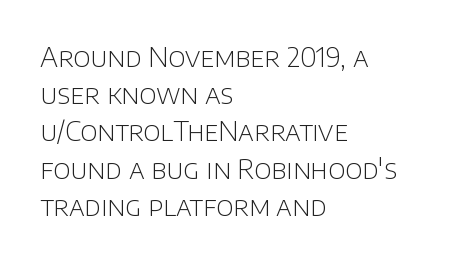
Q: Is the text bold? A: No.
Q: Is the text italic (slanted)? A: No, it is upright.
Q: Is the text underlined? A: No.
Q: How is the paragraph aligned? A: Left-aligned.
Q: Is the spacing between letters normal or unusually wide? A: Normal.
Q: Is the spacing between lines tight, normal or loose? A: Normal.
